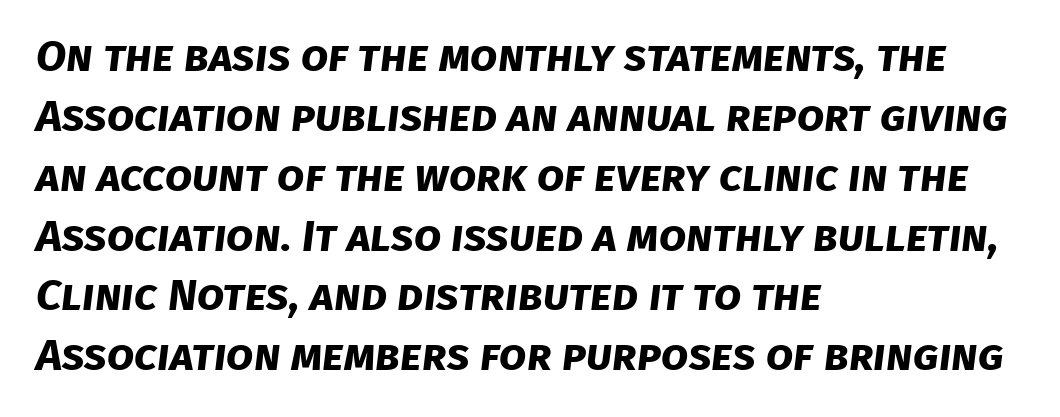
The image shows 44 px bold sans-serif type; set left-aligned, normal line spacing (1.36x), normal letter spacing, not underlined; low stroke contrast and a large x-height.
